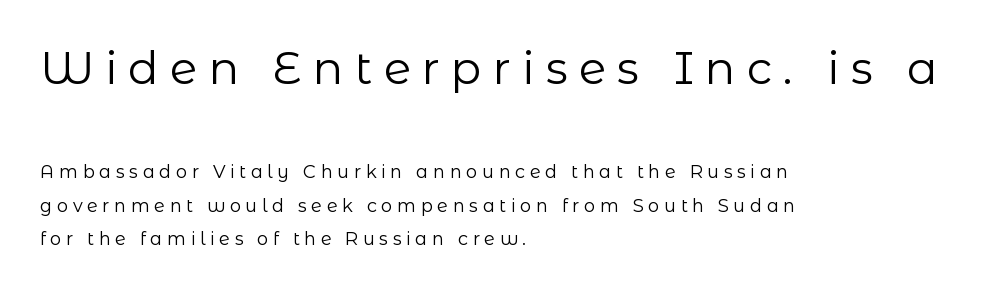
Q: Is the text bold? A: No.
Q: Is the text italic (slanted)? A: No, it is upright.
Q: Is the typeface a serif or a sans-serif typeface? A: Sans-serif.
Q: Is the text underlined? A: No.
Q: How is the paragraph aligned? A: Left-aligned.
Q: Is the spacing between letters normal or unusually wide? A: Unusually wide.
Q: Which block of text is set in a larger size, the first (top) or the second (bottom)? A: The first (top) one.
Q: Width (condensed, normal, or wide)? A: Normal.
Q: Stroke contrast? A: Low.
Q: x-height? A: Medium.
Q: Monospaced? A: No.
